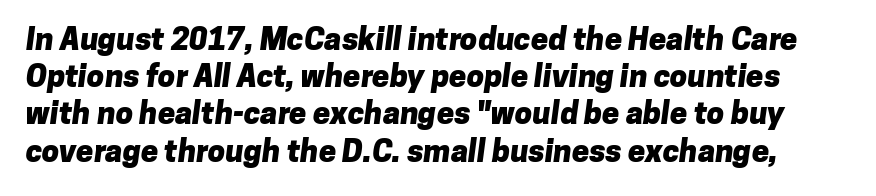
Q: Is the text bold? A: Yes.
Q: Is the typeface a serif or a sans-serif typeface? A: Sans-serif.
Q: Is the text underlined? A: No.
Q: Is the spacing between letters normal or unusually wide? A: Normal.
Q: Width (condensed, normal, or wide)? A: Normal.
Q: Stroke contrast? A: Low.
Q: x-height? A: Medium.
Q: Monospaced? A: No.
